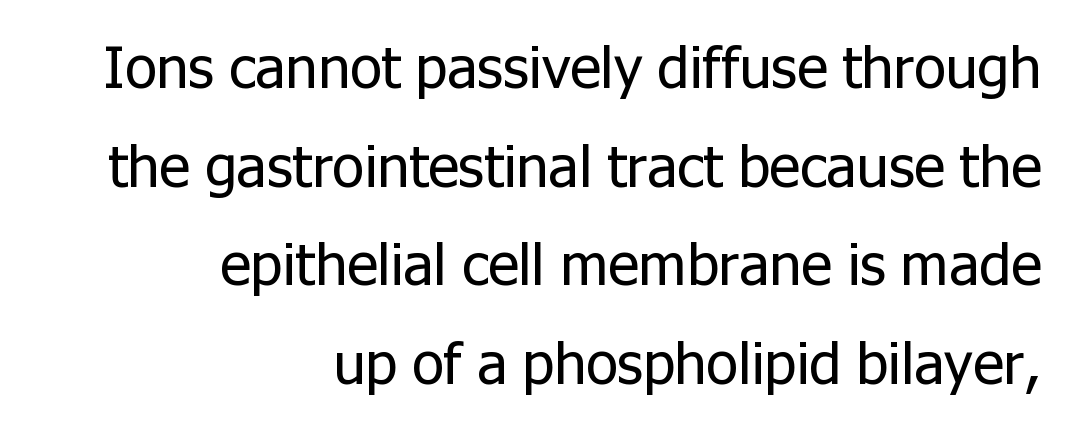
The image shows 59 px regular-weight sans-serif type, upright; set right-aligned, normal line spacing (1.67x), normal letter spacing, not underlined; low stroke contrast and a medium x-height.
